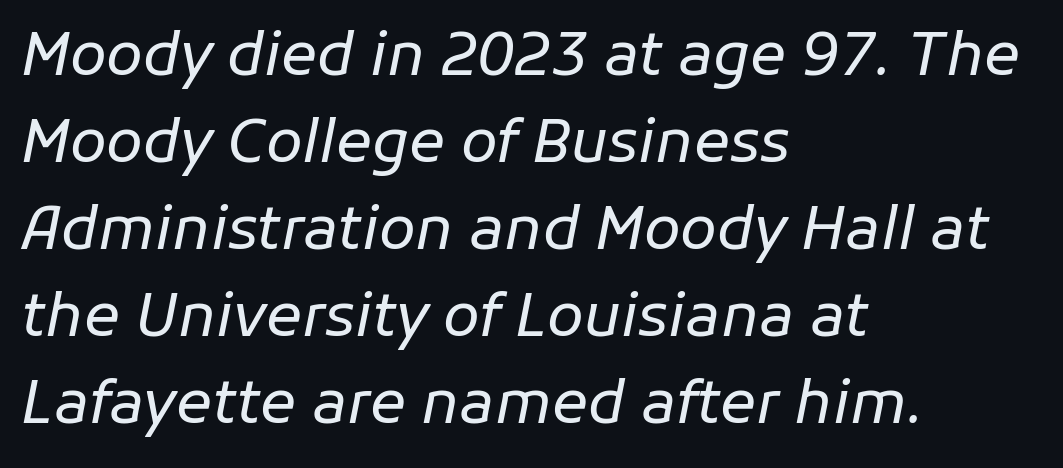
The image shows 60 px regular-weight type, italic (leaning right); set left-aligned, normal line spacing (1.45x), normal letter spacing, not underlined; low stroke contrast and a medium x-height.
